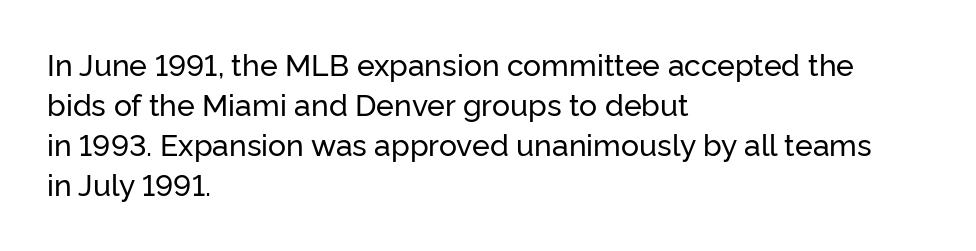
{"serif": "no", "italic": "no", "width": "normal", "stroke_contrast": "low", "x_height": "medium", "monospaced": "no", "underline": "no", "align": "left", "line_spacing": "normal", "line_spacing_ratio": 1.33, "letter_spacing": "normal", "letter_spacing_em": 0.0, "glyph_px": 30}
